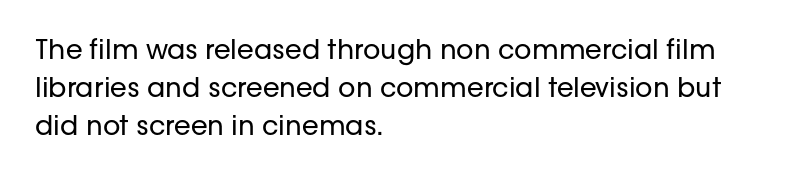
The image shows 27 px text type, upright; set left-aligned, normal line spacing (1.4x), normal letter spacing, not underlined.
